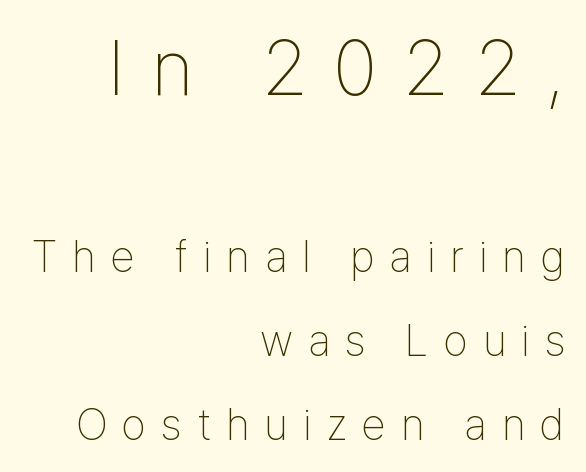
Character widths vary here, with narrow letters taking less room than wide ones. Stroke terminals: plain, sans-serif. Decoration check: the copy has no underline. Horizontally, the lines are justified to the trailing edge only. Words appear elongated and porous because spacing is wide. It's the straight-up-and-down kind of type.
